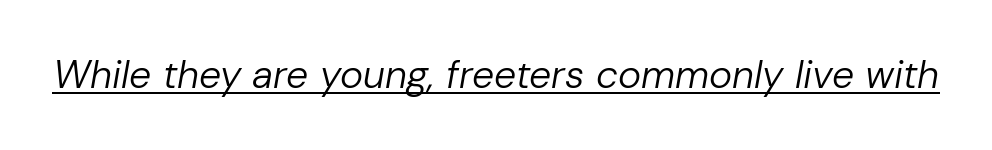
{"italic": "yes", "lean": "right", "slant_degrees": 10, "bold": "no", "weight": "regular", "width": "normal", "stroke_contrast": "low", "x_height": "medium", "monospaced": "no", "underline": "yes", "letter_spacing": "normal", "letter_spacing_em": 0.0, "glyph_px": 39}
